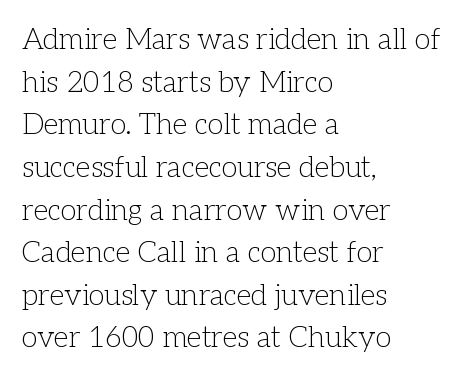
You could call the tracking neutral — neither tight nor loose. Left-aligned paragraph, ragged on the right. Note: serifs present on the glyphs. Italic? Not at all — the glyphs are vertical. The lines sit at an ordinary, default distance from one another. The rendering uses natural spacing where letterforms have individual widths.
